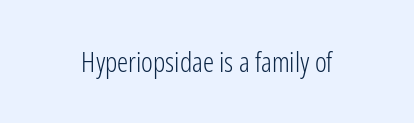
{"serif": "no", "italic": "no", "bold": "no", "weight": "light", "width": "condensed", "stroke_contrast": "low", "x_height": "medium", "monospaced": "no", "underline": "no", "letter_spacing": "normal", "letter_spacing_em": 0.0, "glyph_px": 28}
